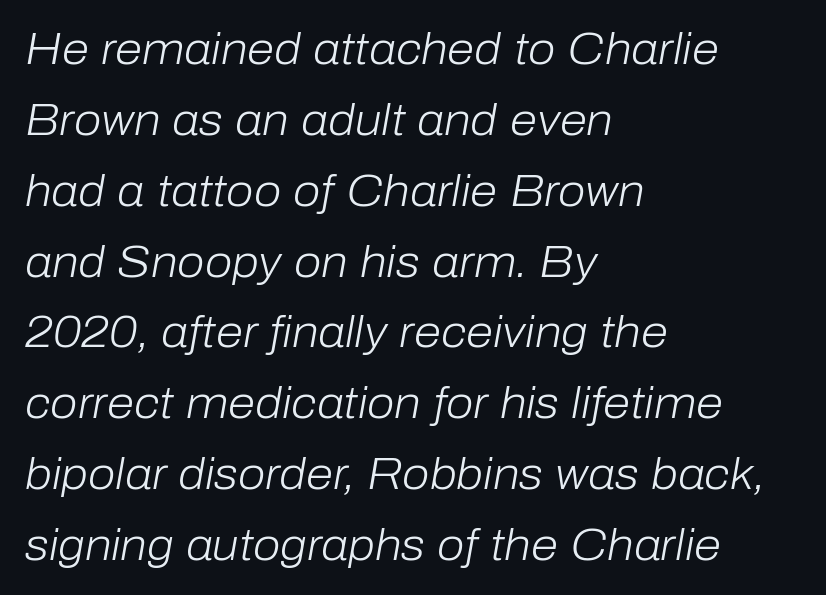
Q: Is the text bold? A: No.
Q: Is the text italic (slanted)? A: Yes, it leans right by about 10 degrees.
Q: Is the text underlined? A: No.
Q: How is the paragraph aligned? A: Left-aligned.
Q: Is the spacing between letters normal or unusually wide? A: Normal.
Q: Is the spacing between lines tight, normal or loose? A: Normal.
Q: Width (condensed, normal, or wide)? A: Normal.
Q: Stroke contrast? A: Low.
Q: x-height? A: Medium.
Q: Monospaced? A: No.
